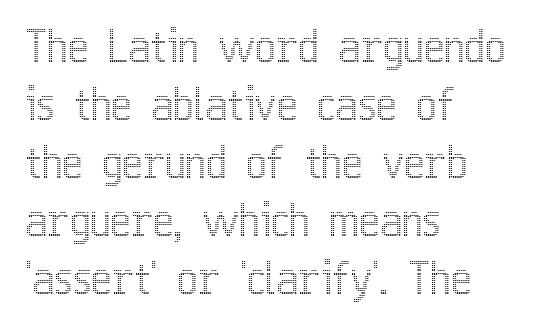
The image shows 44 px condensed type, upright; set left-aligned, normal line spacing (1.32x), normal letter spacing, not underlined; a medium x-height.
